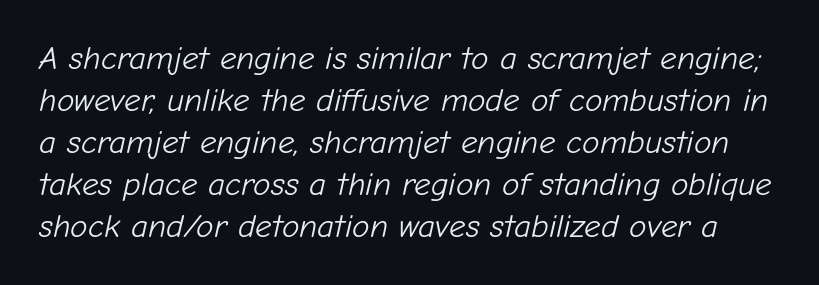
Q: Is the text bold? A: No.
Q: Is the text italic (slanted)? A: Yes, it leans right by about 12 degrees.
Q: Is the text underlined? A: No.
Q: Is the spacing between letters normal or unusually wide? A: Normal.
Q: Is the spacing between lines tight, normal or loose? A: Normal.
Q: Width (condensed, normal, or wide)? A: Normal.
Q: Stroke contrast? A: Low.
Q: x-height? A: Medium.
Q: Monospaced? A: No.
